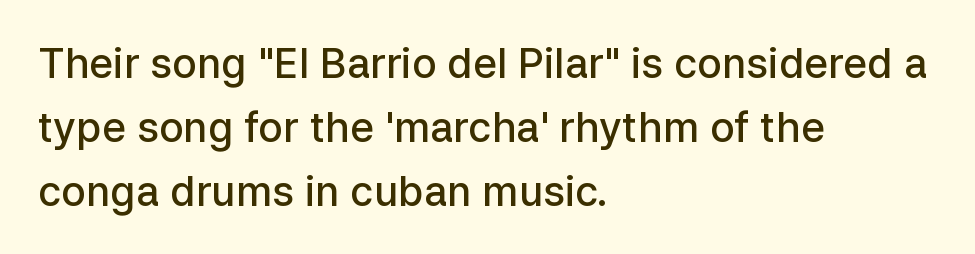
The image shows 41 px semibold sans-serif type, upright; set left-aligned, normal line spacing (1.56x), normal letter spacing, not underlined; low stroke contrast and a medium x-height.
